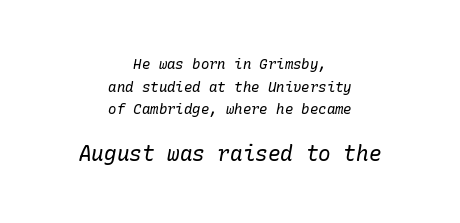
The later block is typeset at a bigger size than the earlier block. These glyphs show unthickened strokes, regular width or finer. How are the letters spaced? Ordinarily, with no added tracking. The vertical gap from one line to the next is medium. This is oblique type, the kind used for emphasis or titles. The text block is weighted toward neither margin, spreading evenly from the middle.
